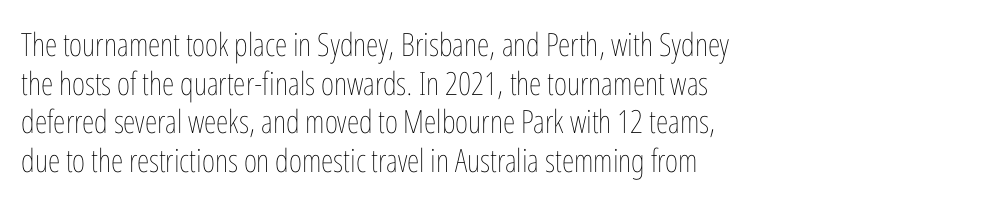
{"italic": "no", "bold": "no", "weight": "thin", "width": "condensed", "stroke_contrast": "low", "x_height": "medium", "monospaced": "no", "underline": "no", "align": "left", "line_spacing_ratio": 1.21, "letter_spacing": "normal", "letter_spacing_em": 0.0, "glyph_px": 32}
